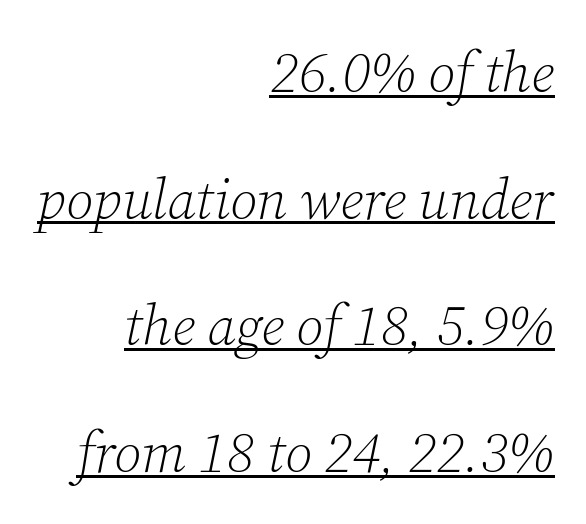
{"serif": "yes", "italic": "yes", "lean": "right", "slant_degrees": 12, "bold": "no", "weight": "light", "width": "normal", "stroke_contrast": "low", "x_height": "medium", "monospaced": "no", "underline": "yes", "align": "right", "line_spacing": "loose", "line_spacing_ratio": 2.22, "letter_spacing": "normal", "letter_spacing_em": 0.0, "glyph_px": 57}
